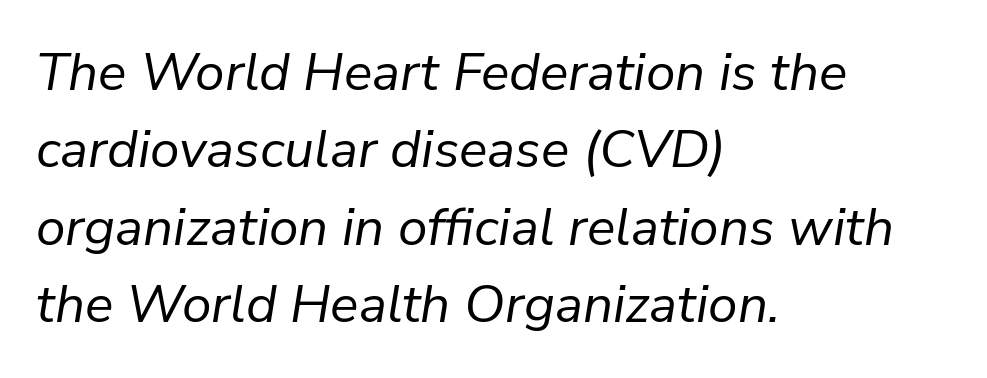
The image shows 53 px regular-weight type, italic (leaning right); set left-aligned, normal line spacing (1.46x), normal letter spacing, not underlined; low stroke contrast and a medium x-height.
